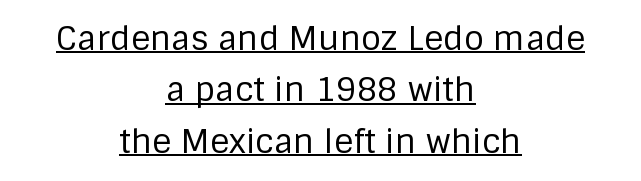
{"serif": "no", "italic": "no", "bold": "no", "weight": "regular", "width": "normal", "stroke_contrast": "low", "x_height": "large", "monospaced": "no", "underline": "yes", "align": "center", "line_spacing": "normal", "line_spacing_ratio": 1.56, "letter_spacing": "normal", "letter_spacing_em": 0.0, "glyph_px": 33}
